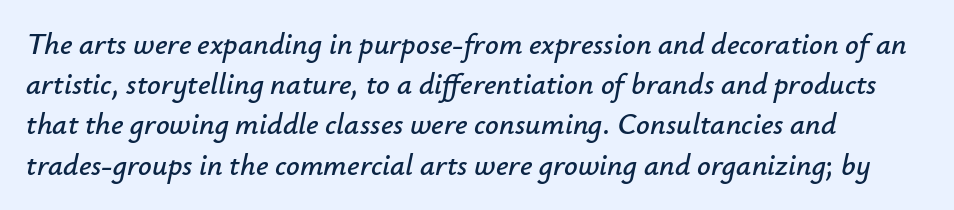
Q: Is the text italic (slanted)? A: Yes, it leans right by about 12 degrees.
Q: Is the text underlined? A: No.
Q: How is the paragraph aligned? A: Left-aligned.
Q: Is the spacing between letters normal or unusually wide? A: Normal.
Q: Is the spacing between lines tight, normal or loose? A: Normal.
Q: Width (condensed, normal, or wide)? A: Normal.
Q: Stroke contrast? A: Low.
Q: x-height? A: Small.
Q: Monospaced? A: No.
